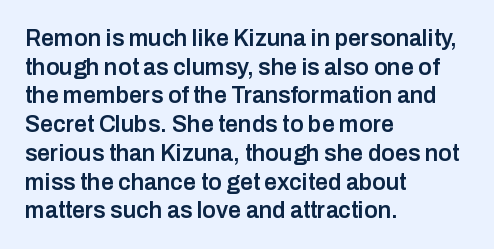
The specimen omits any rule beneath the text block's lines. The type sits square on the baseline with zero lean. This block has exactly the height ordinary leading produces. Does extra space separate the letters? No, they use regular spacing.
